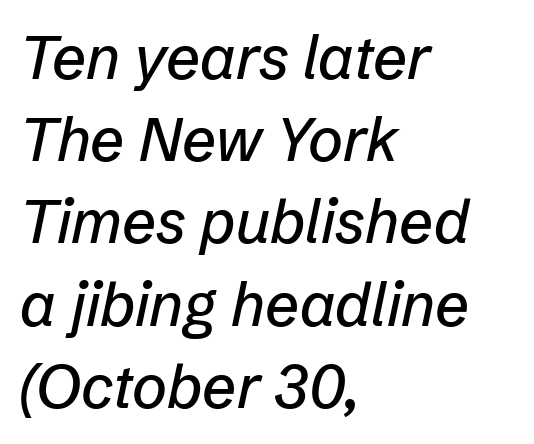
The rag falls on the right side of this text block. Descenders are the only things crossing below the line. Looks like regular typesetting: each glyph gets only the width it needs. If you measured baseline to baseline, you'd find a middling distance. Short note: letters normally spaced.
